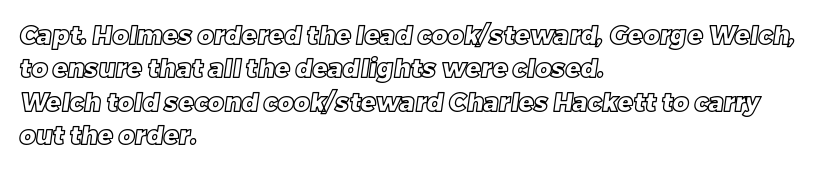
The image shows 25 px text type; set left-aligned, normal line spacing (1.34x), normal letter spacing, not underlined.
